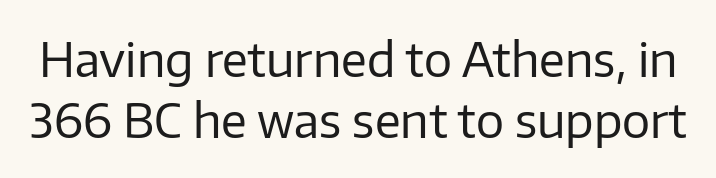
The image shows 47 px regular-weight sans-serif type, upright; set normal line spacing (1.3x), normal letter spacing, not underlined; low stroke contrast and a medium x-height.
